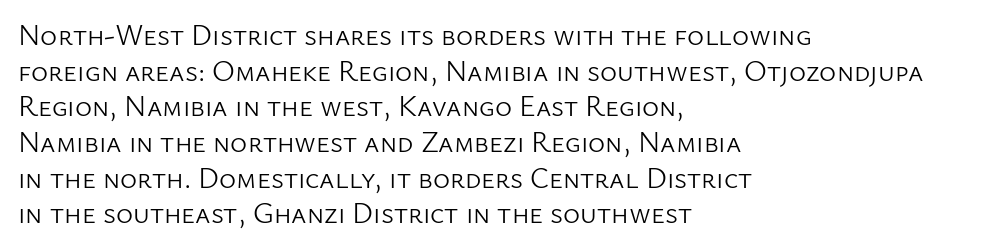
It's the straight-up-and-down kind of type. Lines of text with bare space underneath. Horizontal alignment here is leftward, the default for most running prose. Each letter keeps its own natural width here, so spacing adapts to shape. No feet cap the strokes, marking this as sans-serif type. The typesetting does not lean heavy: it is not bold.
